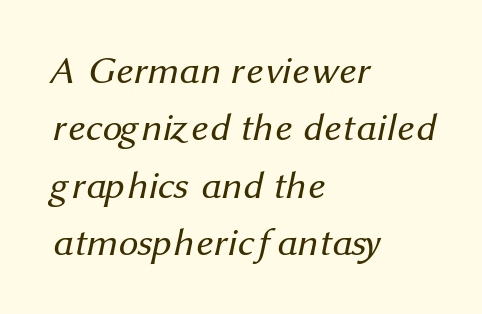
{"serif": "no", "bold": "no", "weight": "regular", "width": "normal", "stroke_contrast": "medium", "x_height": "medium", "monospaced": "no", "underline": "no", "align": "left", "line_spacing": "normal", "line_spacing_ratio": 1.47, "letter_spacing": "normal", "letter_spacing_em": 0.0, "glyph_px": 39}
